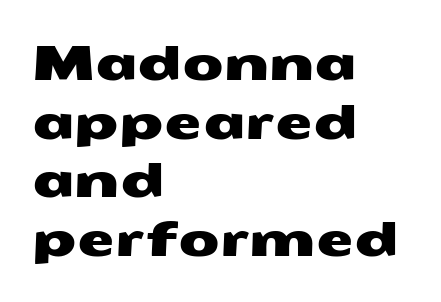
The image shows 48 px wide sans-serif type; set left-aligned, line spacing 1.22x, normal letter spacing, not underlined; medium stroke contrast and a medium x-height.
